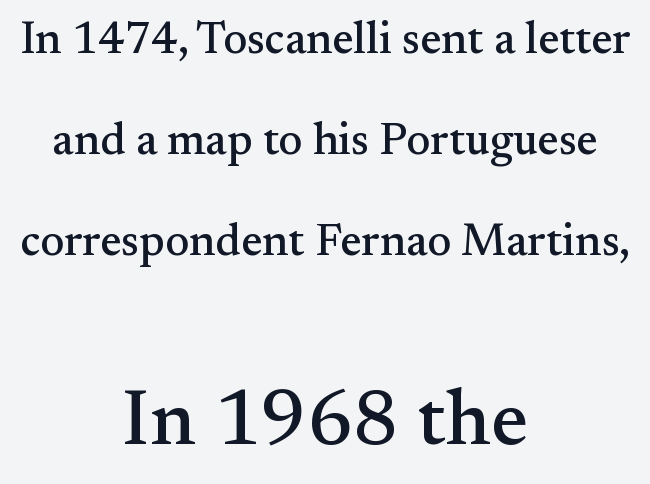
The image shows 79 px serif type, upright; set centered, loose line spacing (2.24x), normal letter spacing, not underlined; the second (bottom) block is 1.76x larger; medium stroke contrast and a small x-height.
